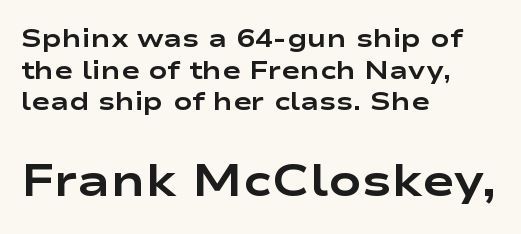
On the weight axis this lands at bold, roughly 700. This is sans-serif lettering, the kind often seen on screens and signage. Note: smaller setting up top, larger setting below. Leading matches the norm, producing a regular column.
